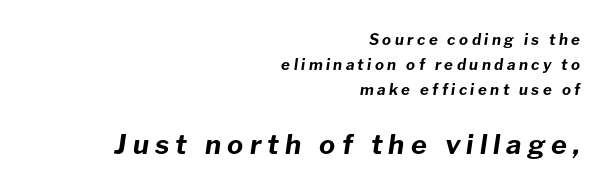
The face used here has a pronounced slope to its letters. The rag falls on the left side of this text block. Here the second block reads like a headline and the first like body copy. Quick note: interline space is typical. Letter spacing: wide. Check the space under the baseline: it is left empty.
